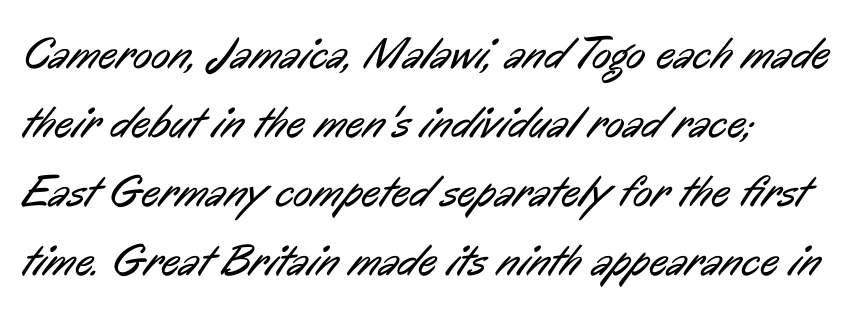
{"serif": "no", "bold": "no", "weight": "regular", "width": "condensed", "stroke_contrast": "low", "x_height": "medium", "monospaced": "no", "underline": "no", "align": "left", "line_spacing": "normal", "line_spacing_ratio": 1.53, "letter_spacing": "normal", "letter_spacing_em": 0.0, "glyph_px": 45}
